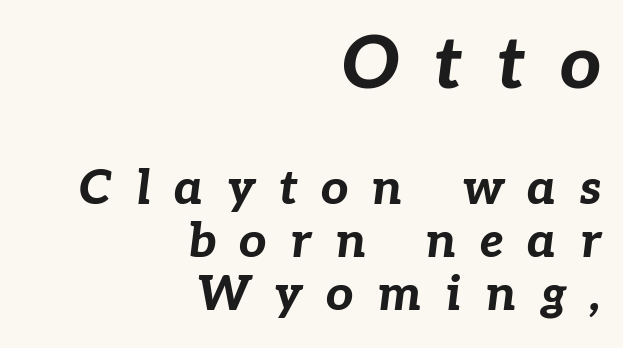
Here the glyphs are tracked loosely, breaking word shapes into spaced letters. The passage shown is typed in a proportional face where columns would drift. Style check: oblique. Cramped leading. The strip under each line holds only bare page. As a designer I'd log this as weight 700, bold.
